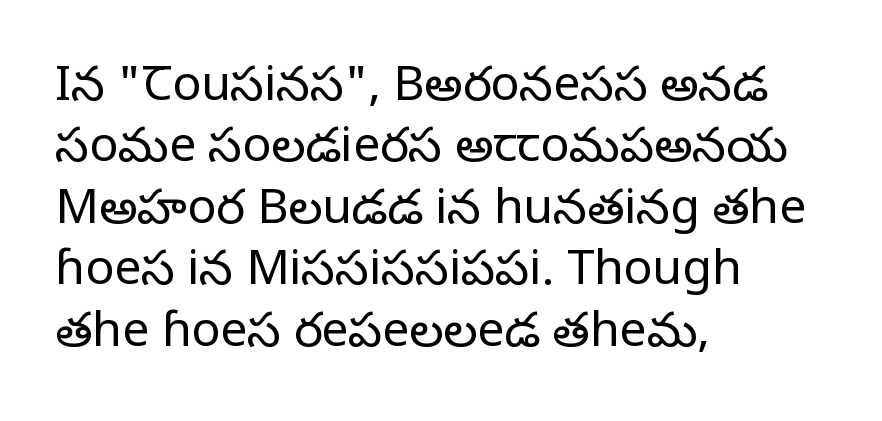
The words here are not underlined. On a weight scale, this lands at 450 or below. A roman cut, with each character standing at attention. Notice how the passage keeps a crisp vertical edge on the left only. Think of a printed novel: that variable character pitch is what you see here. Nothing unusual about the tracking: characters are spaced as the font intends.
